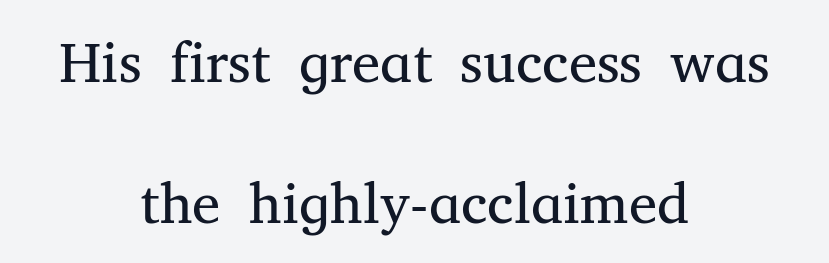
Q: Is the text bold? A: No.
Q: Is the text italic (slanted)? A: No, it is upright.
Q: Is the typeface a serif or a sans-serif typeface? A: Serif.
Q: Is the text underlined? A: No.
Q: How is the paragraph aligned? A: Centered.
Q: Is the spacing between letters normal or unusually wide? A: Normal.
Q: Is the spacing between lines tight, normal or loose? A: Loose.
Q: Width (condensed, normal, or wide)? A: Normal.
Q: Stroke contrast? A: Medium.
Q: x-height? A: Medium.
Q: Monospaced? A: No.
